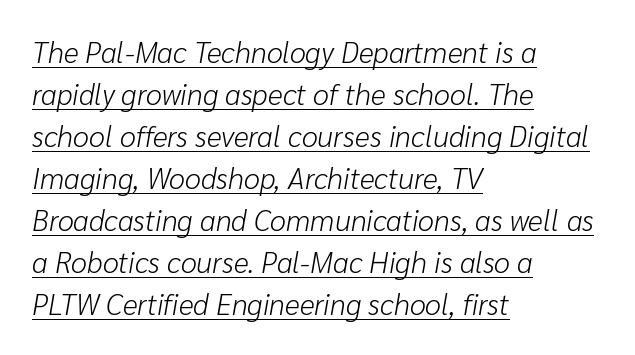
Q: Is the text bold? A: No.
Q: Is the text italic (slanted)? A: Yes, it leans right by about 10 degrees.
Q: Is the text underlined? A: Yes.
Q: How is the paragraph aligned? A: Left-aligned.
Q: Is the spacing between letters normal or unusually wide? A: Normal.
Q: Is the spacing between lines tight, normal or loose? A: Normal.
Q: Width (condensed, normal, or wide)? A: Normal.
Q: Stroke contrast? A: Low.
Q: x-height? A: Medium.
Q: Monospaced? A: No.
